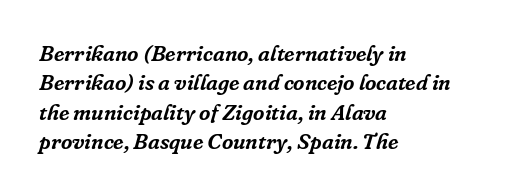
{"italic": "yes", "lean": "right", "slant_degrees": 16, "underline": "no", "align": "left", "line_spacing": "normal", "line_spacing_ratio": 1.34, "letter_spacing": "normal", "letter_spacing_em": 0.0, "glyph_px": 22}
